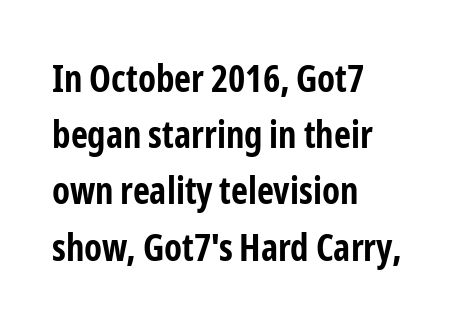
{"serif": "no", "italic": "no", "bold": "yes", "weight": "bold", "width": "condensed", "stroke_contrast": "low", "x_height": "medium", "monospaced": "no", "underline": "no", "align": "left", "line_spacing": "normal", "line_spacing_ratio": 1.52, "letter_spacing": "normal", "letter_spacing_em": 0.0, "glyph_px": 37}
